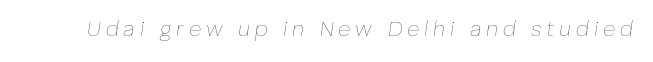
Q: Is the text bold? A: No.
Q: Is the text italic (slanted)? A: Yes, it leans right by about 8 degrees.
Q: Is the text underlined? A: No.
Q: Is the spacing between letters normal or unusually wide? A: Unusually wide.
